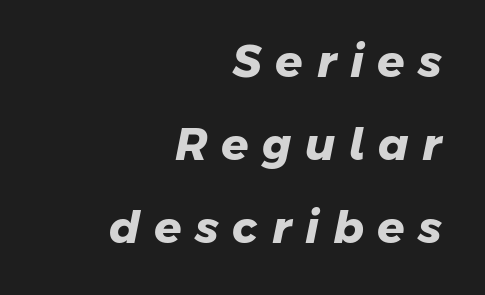
Varying glyph widths throughout — classic text-font behaviour. Compared with typical body copy, the letter spacing here is much looser. The rendering anchors every line to the right-hand side. Students, this is bold: see how much ink each stroke carries. Just letters on the line, the space beneath them empty. Font category for this specimen: sans-serif.
